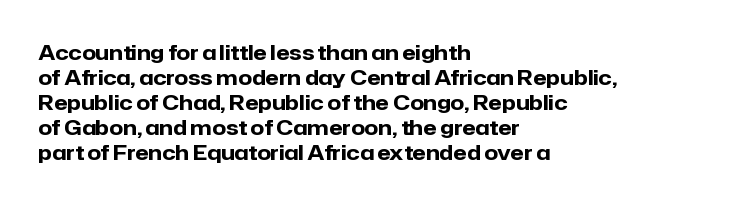
Q: Is the text bold? A: Yes.
Q: Is the text italic (slanted)? A: No, it is upright.
Q: Is the text underlined? A: No.
Q: How is the paragraph aligned? A: Left-aligned.
Q: Is the spacing between letters normal or unusually wide? A: Normal.
Q: Is the spacing between lines tight, normal or loose? A: Normal.
